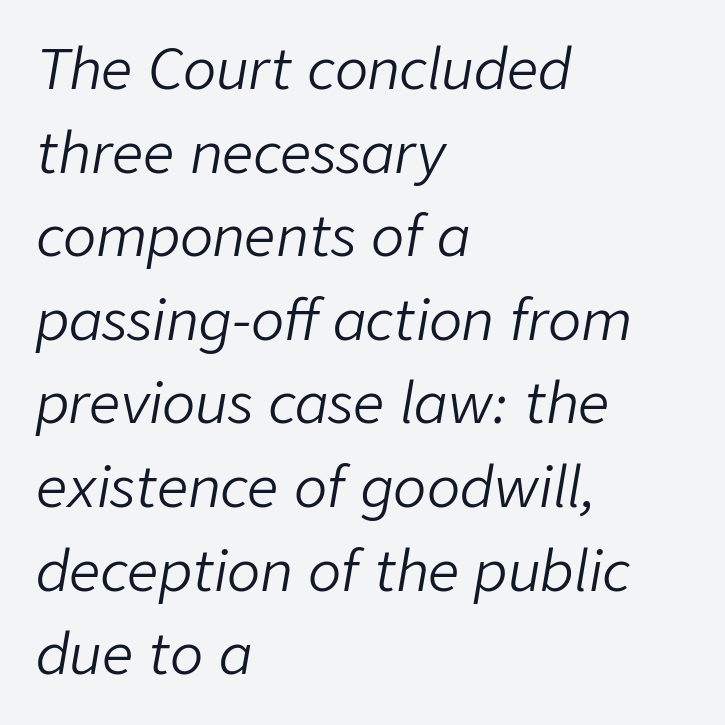
Q: Is the text bold? A: No.
Q: Is the text italic (slanted)? A: Yes, it leans right by about 9 degrees.
Q: Is the text underlined? A: No.
Q: How is the paragraph aligned? A: Left-aligned.
Q: Is the spacing between letters normal or unusually wide? A: Normal.
Q: Is the spacing between lines tight, normal or loose? A: Normal.
Q: Width (condensed, normal, or wide)? A: Normal.
Q: Stroke contrast? A: Low.
Q: x-height? A: Medium.
Q: Monospaced? A: No.
